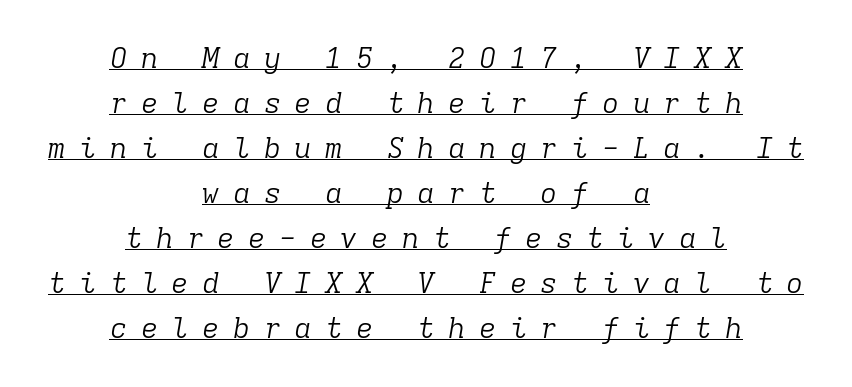
Has an underline been added? It has. The letters march in equal steps, a hallmark of fixed-pitch type. Examine the stroke ends and you'll spot serifs. Horizontally, the lines are justified to the midpoint only.
